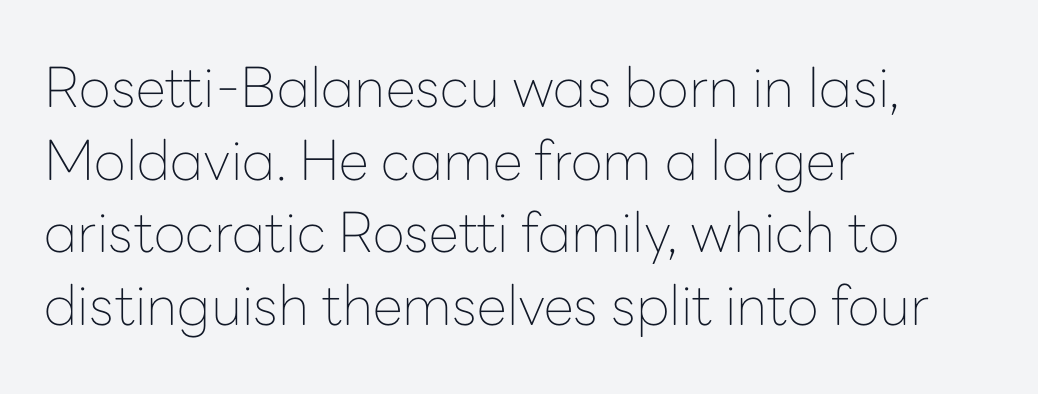
Q: Is the text bold? A: No.
Q: Is the text italic (slanted)? A: No, it is upright.
Q: Is the typeface a serif or a sans-serif typeface? A: Sans-serif.
Q: Is the text underlined? A: No.
Q: How is the paragraph aligned? A: Left-aligned.
Q: Is the spacing between letters normal or unusually wide? A: Normal.
Q: Is the spacing between lines tight, normal or loose? A: Normal.
Q: Width (condensed, normal, or wide)? A: Normal.
Q: Stroke contrast? A: Low.
Q: x-height? A: Medium.
Q: Monospaced? A: No.
